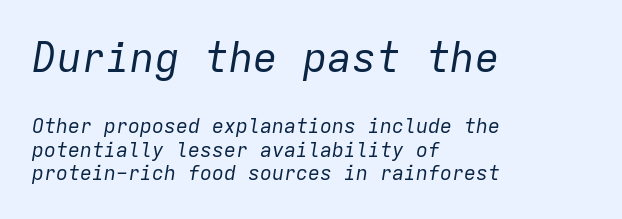
{"italic": "yes", "lean": "right", "slant_degrees": 9, "bold": "no", "weight": "regular", "width": "normal", "stroke_contrast": "low", "x_height": "medium", "monospaced": "yes", "underline": "no", "align": "left", "line_spacing_ratio": 1.18, "letter_spacing": "normal", "letter_spacing_em": 0.0, "larger_block": "first", "size_ratio": 2.05, "glyph_px": 41}
